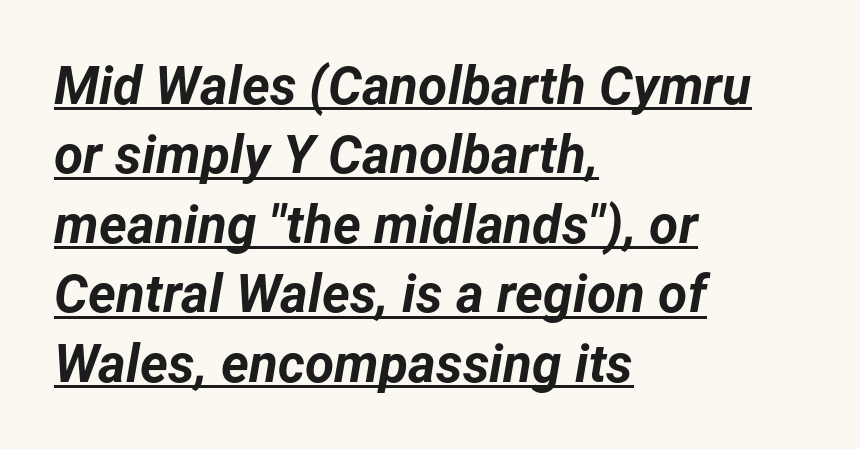
The image shows 53 px bold type, italic (leaning right); set left-aligned, normal line spacing (1.31x), normal letter spacing, underlined; low stroke contrast and a medium x-height.
